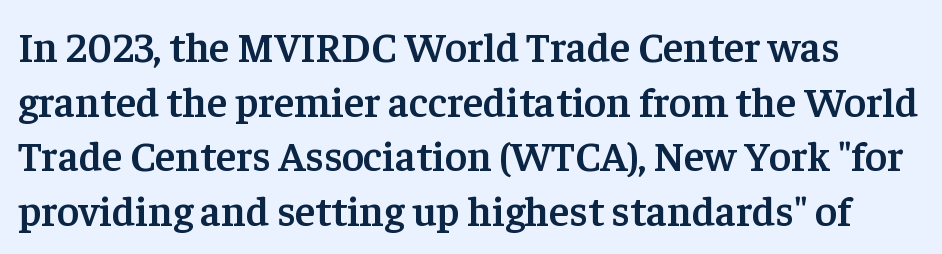
Here the designer chose a conventional face with non-uniform glyph widths. The block of text has a typical density, with ordinary space between rows. This sample uses an upright cut, with every glyph sitting square on the baseline. Any mark beneath the type? The region is blank. Compared with typical body copy, the letter spacing here is the same.
